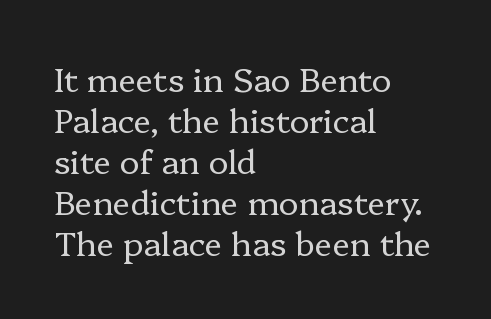
{"serif": "yes", "italic": "no", "bold": "no", "weight": "regular", "width": "normal", "stroke_contrast": "low", "x_height": "medium", "monospaced": "no", "underline": "no", "align": "left", "line_spacing_ratio": 1.24, "letter_spacing": "normal", "letter_spacing_em": 0.0, "glyph_px": 33}
